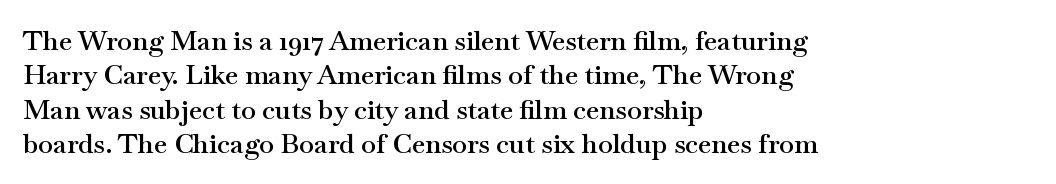
{"italic": "no", "bold": "semi", "underline": "no", "align": "left", "line_spacing": "normal", "line_spacing_ratio": 1.27, "letter_spacing": "normal", "letter_spacing_em": 0.0, "glyph_px": 27}
